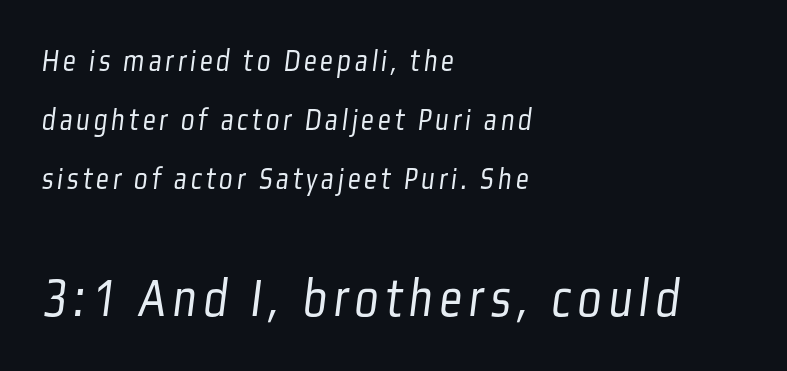
Weight: regular or lighter. Is the block centered? No — it sits flush against the left margin. The face used here is proportionally spaced, like ordinary book or web type. Decoration check: the copy has no underline.
